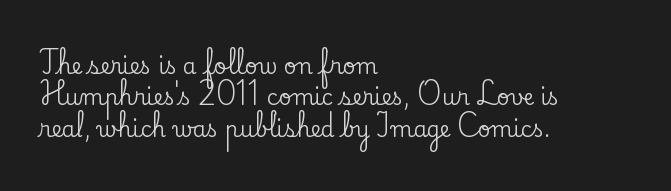
{"italic": "no", "underline": "no", "align": "left", "line_spacing": "normal", "line_spacing_ratio": 1.43, "letter_spacing": "normal", "letter_spacing_em": 0.0, "glyph_px": 22}
